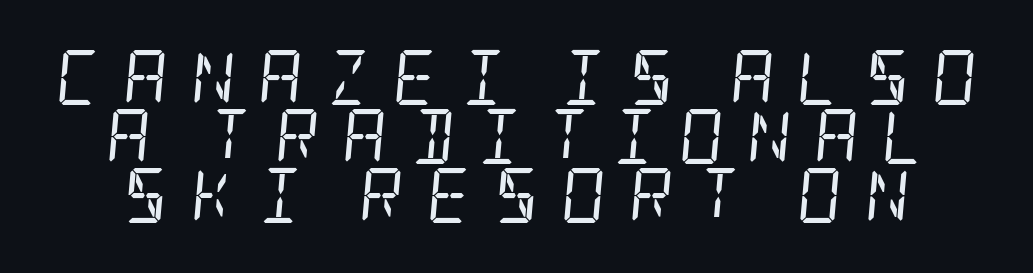
{"serif": "yes", "italic": "yes", "lean": "right", "slant_degrees": 5, "bold": "no", "weight": "regular", "width": "condensed", "stroke_contrast": "low", "x_height": "large", "underline": "no", "line_spacing": "tight", "line_spacing_ratio": 1.07, "letter_spacing": "wide", "letter_spacing_em": 0.41, "glyph_px": 55}
